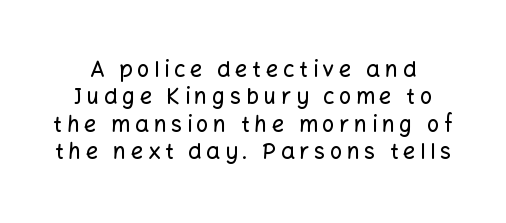
Nobody drew a line under any word here. When letters stand straight like this, we call the style roman or upright. Each word looks stretched out because of the extra space between its letters.
